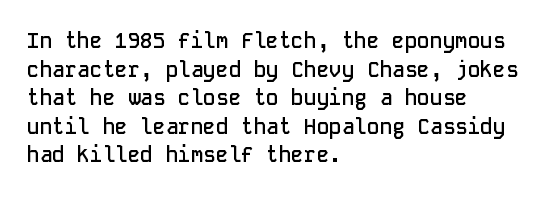
This sample uses an upright cut, with every glyph sitting square on the baseline. Moderately thickened strokes mark this as semibold type. Short note: letters normally spaced. A typesetter would call this leading conventional body-copy spacing. Just letters on the line, the space beneath them empty. Casual observation: everything's shoved over to the left.
